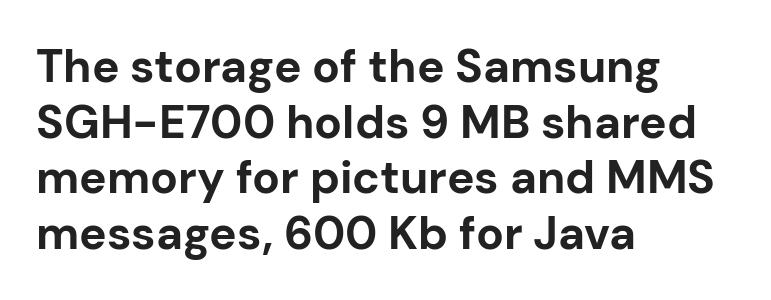
{"serif": "no", "italic": "no", "bold": "yes", "weight": "bold", "width": "normal", "stroke_contrast": "low", "x_height": "medium", "monospaced": "no", "underline": "no", "align": "left", "line_spacing_ratio": 1.21, "letter_spacing": "normal", "letter_spacing_em": 0.0, "glyph_px": 46}
